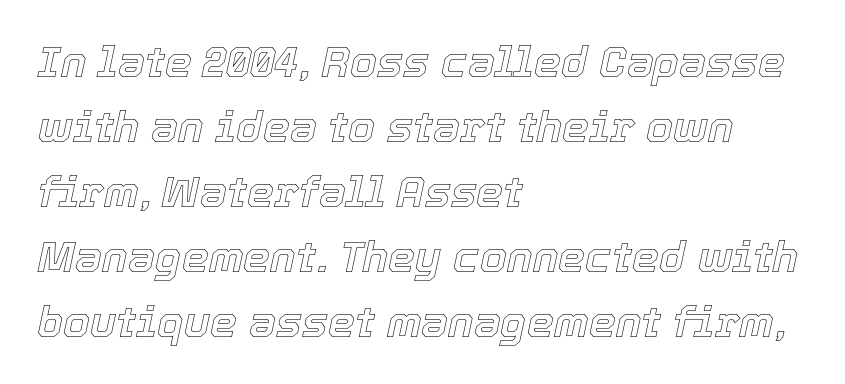
Anything drawn beneath the words? Only blank space. The lines sit at an ordinary, default distance from one another. Compared with ordinary roman type, these characters are visibly tilted. Leftover space on each line is placed entirely after the last word.
